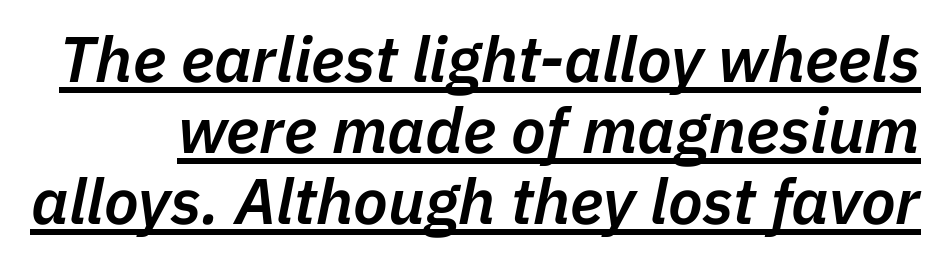
The letters advance in unequal steps, a hallmark of proportional type. Does a line run under the words? Yes, clearly. Designer's note — italics engaged. The block of text is dense from top to bottom, with scant space between rows. Inter-character spacing is left at the font's built-in metrics.
